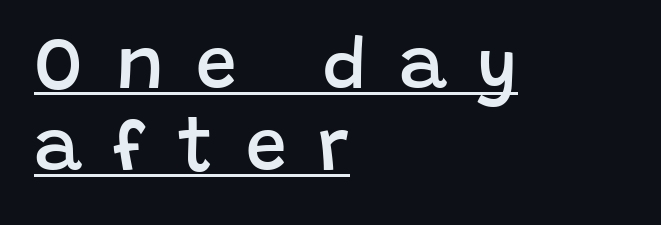
{"serif": "no", "italic": "no", "bold": "semi", "weight": "semibold", "width": "normal", "stroke_contrast": "low", "x_height": "large", "monospaced": "no", "underline": "yes", "align": "left", "line_spacing": "tight", "line_spacing_ratio": 1.13, "letter_spacing": "wide", "letter_spacing_em": 0.44, "glyph_px": 73}
